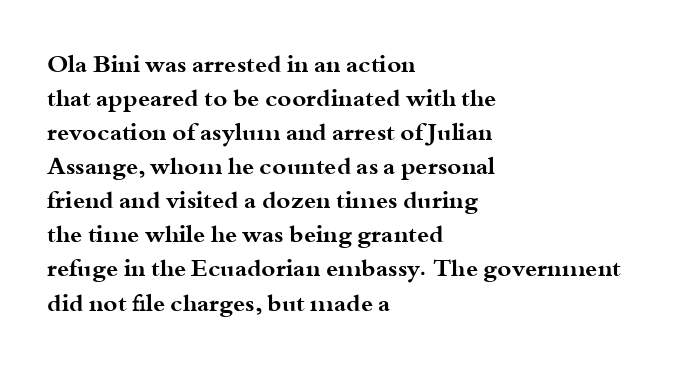
The passage shown stacks its lines at a standard gap. These lines keep a tight, regular rhythm from letter to letter. Descenders hang freely into open space. The sample has been set heavy, in full bold. Leftover space on each line is placed entirely after the last word. Nope, not italic — everything's standing straight.
